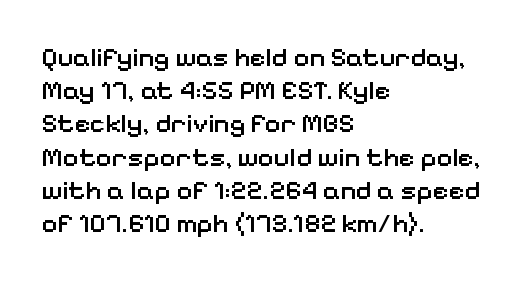
The image shows 27 px text type, upright; set left-aligned, line spacing 1.23x, normal letter spacing, not underlined.
